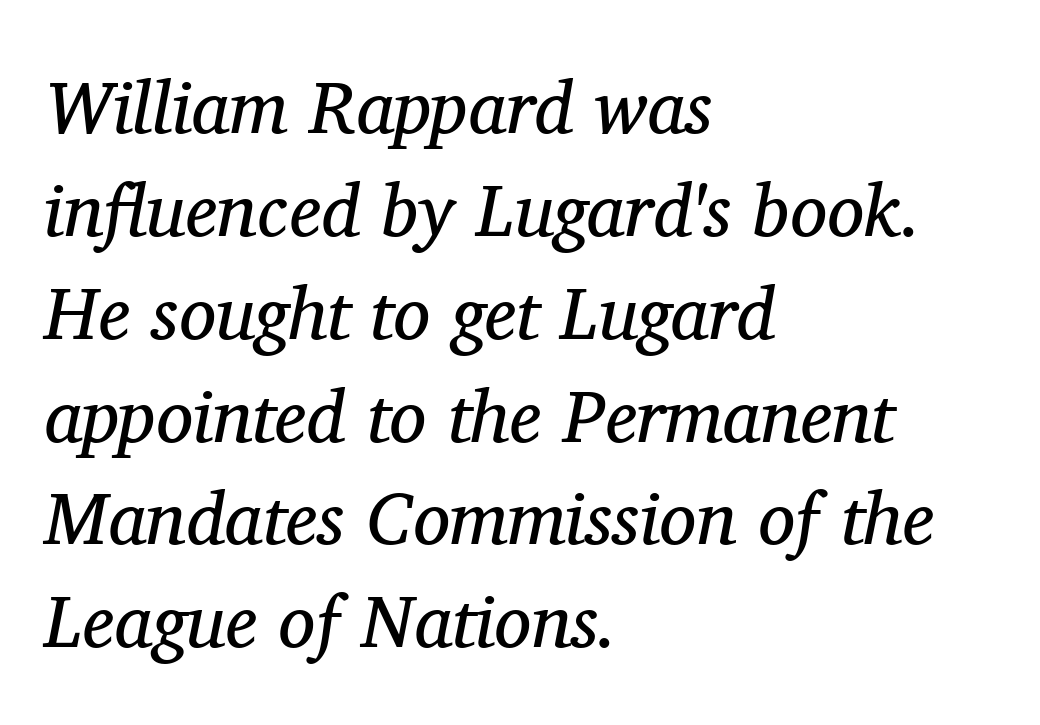
The image shows 74 px regular-weight serif type, italic (leaning right); set left-aligned, normal line spacing (1.39x), normal letter spacing, not underlined; medium stroke contrast and a medium x-height.
